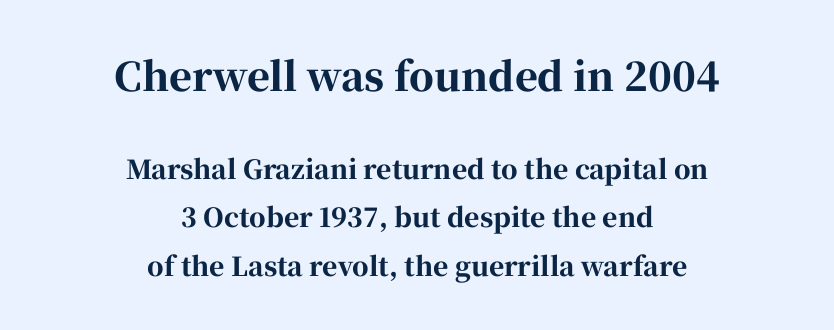
Q: Is the text bold? A: Yes.
Q: Is the text italic (slanted)? A: No, it is upright.
Q: Is the typeface a serif or a sans-serif typeface? A: Serif.
Q: Is the text underlined? A: No.
Q: How is the paragraph aligned? A: Centered.
Q: Is the spacing between letters normal or unusually wide? A: Normal.
Q: Which block of text is set in a larger size, the first (top) or the second (bottom)? A: The first (top) one.
Q: Width (condensed, normal, or wide)? A: Normal.
Q: Stroke contrast? A: High.
Q: x-height? A: Medium.
Q: Monospaced? A: No.
